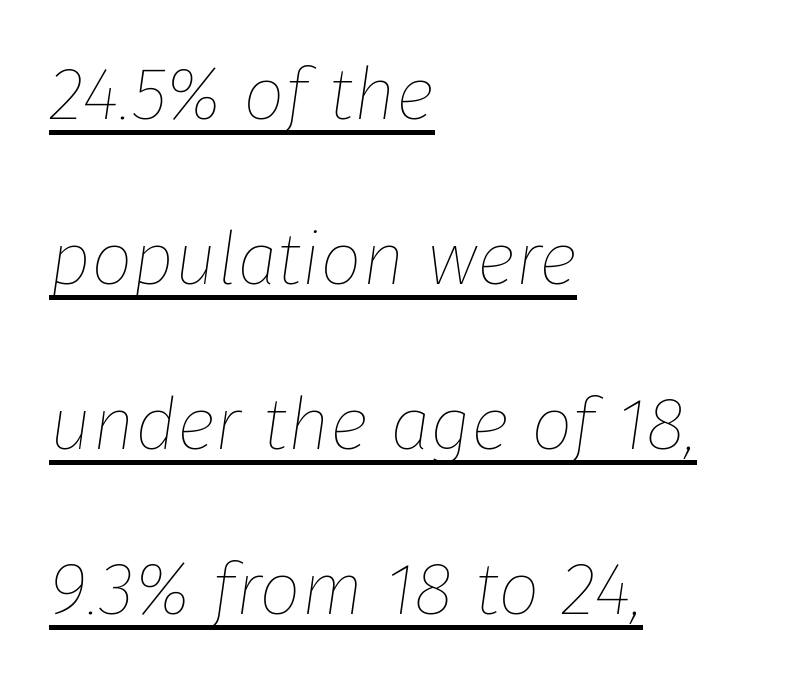
Q: Is the text bold? A: No.
Q: Is the text italic (slanted)? A: Yes, it leans right by about 8 degrees.
Q: Is the text underlined? A: Yes.
Q: How is the paragraph aligned? A: Left-aligned.
Q: Is the spacing between letters normal or unusually wide? A: Normal.
Q: Is the spacing between lines tight, normal or loose? A: Loose.
Q: Width (condensed, normal, or wide)? A: Normal.
Q: Stroke contrast? A: Low.
Q: x-height? A: Medium.
Q: Monospaced? A: No.
